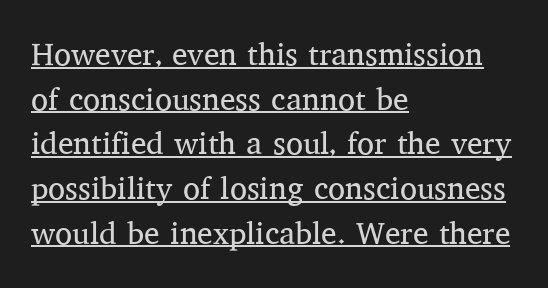
{"serif": "yes", "italic": "no", "bold": "no", "weight": "regular", "width": "normal", "stroke_contrast": "medium", "x_height": "medium", "monospaced": "no", "underline": "yes", "align": "left", "line_spacing": "normal", "line_spacing_ratio": 1.44, "letter_spacing": "normal", "letter_spacing_em": 0.0, "glyph_px": 31}
